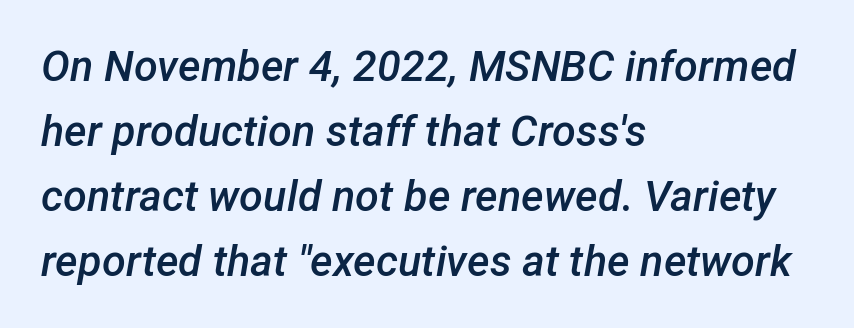
The image shows 43 px semibold type, italic (leaning right); set left-aligned, normal line spacing (1.51x), normal letter spacing, not underlined; low stroke contrast and a medium x-height.
